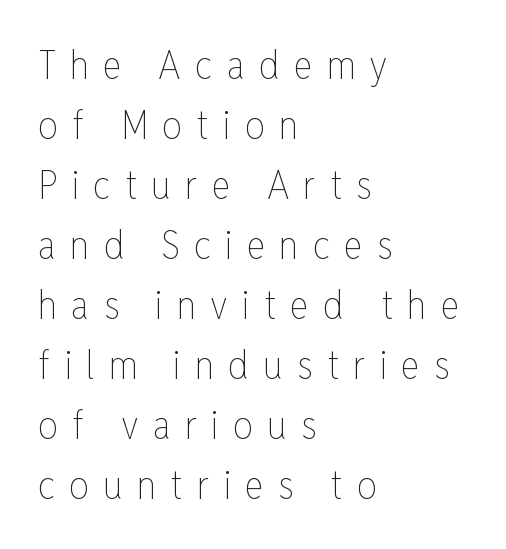
Someone cranked the tracking dial way up on this one. Descenders are the only things crossing below the line. Italic? Not at all — the glyphs are vertical. Teacher's note: observe the even left margin — that is flush-left alignment. The passage shown is typed in a proportional face where columns would drift.
